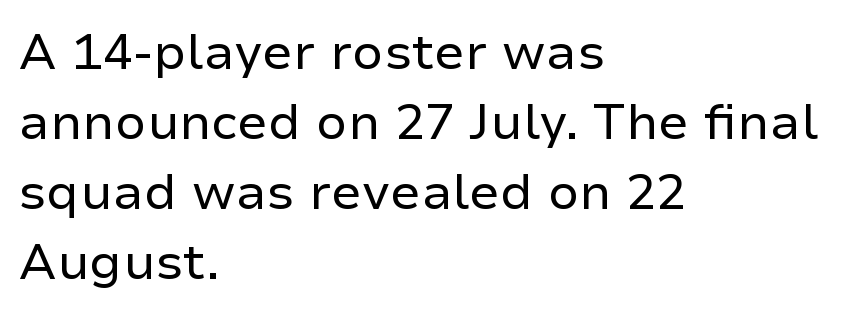
{"serif": "no", "italic": "no", "bold": "no", "weight": "regular", "width": "normal", "stroke_contrast": "low", "x_height": "medium", "monospaced": "no", "underline": "no", "align": "left", "line_spacing": "normal", "line_spacing_ratio": 1.4, "letter_spacing": "normal", "letter_spacing_em": 0.0, "glyph_px": 50}
